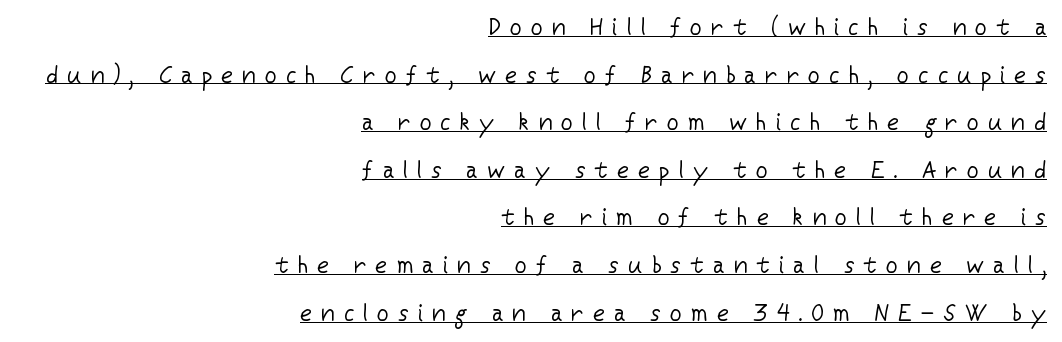
{"italic": "no", "bold": "no", "underline": "yes", "align": "right", "line_spacing": "loose", "line_spacing_ratio": 2.07, "letter_spacing": "wide", "letter_spacing_em": 0.4, "glyph_px": 23}
